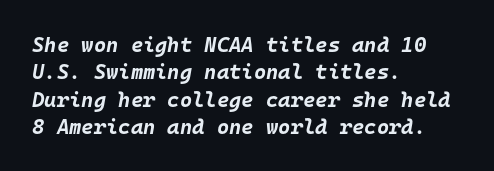
Rows of type keep a routine distance in the vertical direction. The font's italic variant was chosen for this text. This rendering leaves character spacing at its baseline value. Is the block centered? No — it sits flush against the left margin.
